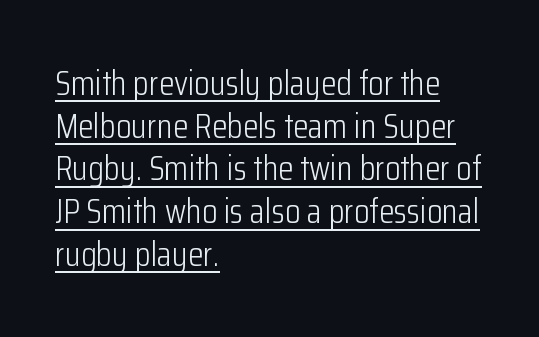
The image shows 35 px light, condensed sans-serif type, upright; set left-aligned, line spacing 1.22x, normal letter spacing, underlined; low stroke contrast and a medium x-height.
